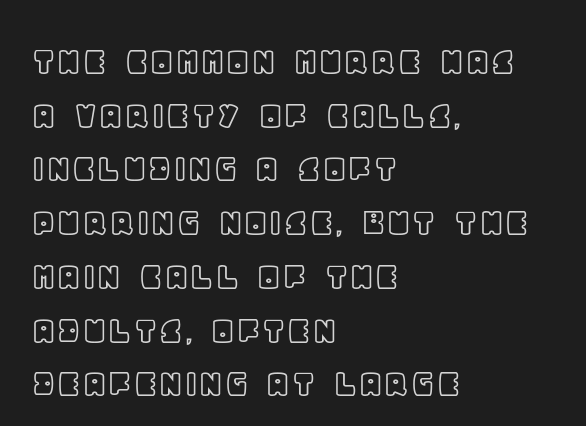
{"italic": "no", "width": "normal", "x_height": "large", "monospaced": "no", "underline": "no", "align": "left", "line_spacing": "normal", "line_spacing_ratio": 1.31, "letter_spacing": "normal", "letter_spacing_em": 0.0, "glyph_px": 41}
